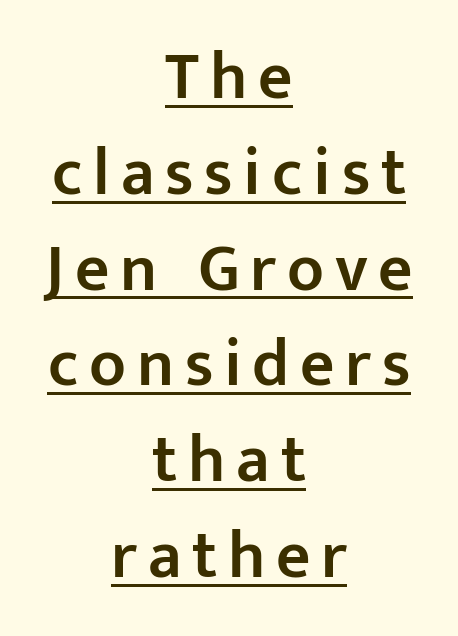
The image shows 67 px semibold sans-serif type, upright; set centered, normal line spacing (1.43x), underlined; low stroke contrast and a medium x-height.
